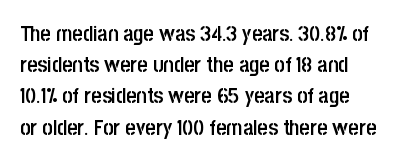
{"italic": "no", "bold": "semi", "underline": "no", "line_spacing": "normal", "line_spacing_ratio": 1.42, "letter_spacing": "normal", "letter_spacing_em": 0.0, "glyph_px": 22}
